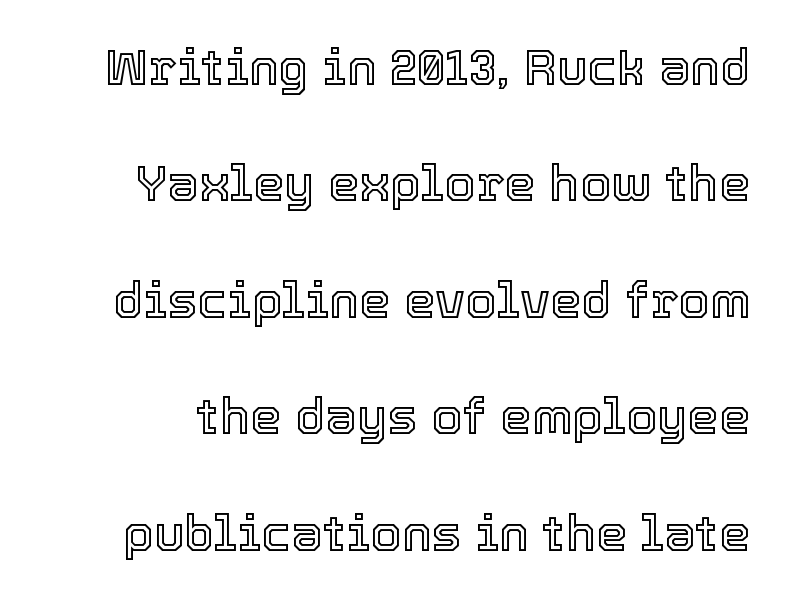
Q: Is the text italic (slanted)? A: No, it is upright.
Q: Is the text underlined? A: No.
Q: Is the spacing between letters normal or unusually wide? A: Normal.
Q: Is the spacing between lines tight, normal or loose? A: Loose.
Q: Width (condensed, normal, or wide)? A: Normal.
Q: x-height? A: Medium.
Q: Monospaced? A: No.
